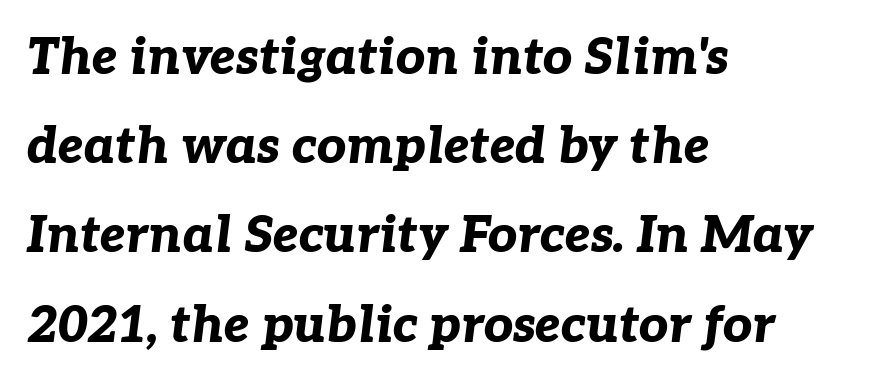
{"italic": "yes", "lean": "right", "slant_degrees": 7, "bold": "yes", "weight": "bold", "width": "normal", "stroke_contrast": "low", "x_height": "medium", "monospaced": "no", "underline": "no", "align": "left", "line_spacing_ratio": 1.75, "letter_spacing": "normal", "letter_spacing_em": 0.0, "glyph_px": 51}
